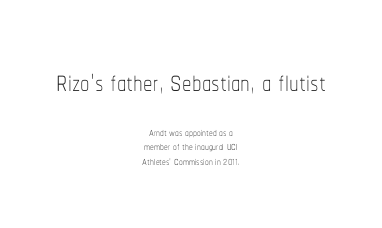
{"italic": "no", "bold": "no", "weight": "thin", "width": "condensed", "stroke_contrast": "low", "x_height": "medium", "monospaced": "no", "underline": "no", "align": "center", "line_spacing": "tight", "line_spacing_ratio": 0.98, "letter_spacing": "normal", "letter_spacing_em": 0.0, "larger_block": "first", "size_ratio": 2.53, "glyph_px": 38}
